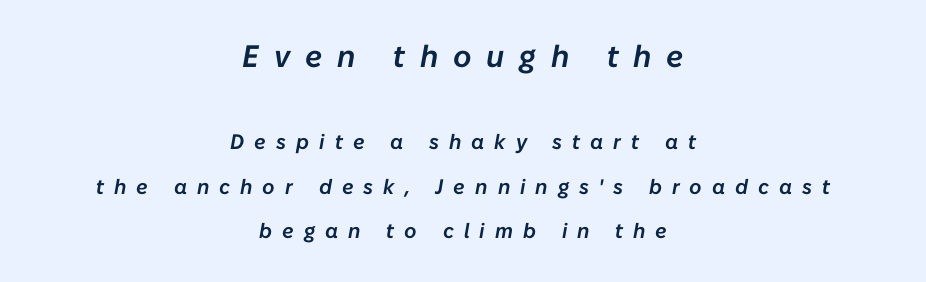
{"italic": "yes", "lean": "right", "slant_degrees": 10, "width": "normal", "stroke_contrast": "low", "x_height": "medium", "monospaced": "no", "underline": "no", "align": "center", "line_spacing": "loose", "line_spacing_ratio": 2.13, "letter_spacing": "wide", "letter_spacing_em": 0.48, "larger_block": "first", "size_ratio": 1.48, "glyph_px": 31}
